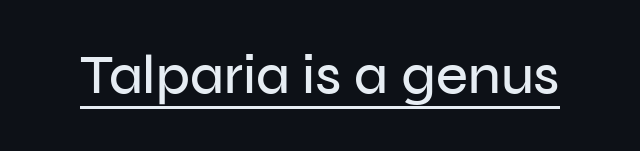
Students, observe the line beneath the letters — that is underlining. You can tell from the bare stems that sans-serif type was used. The rendering keeps characters at their native spacing. A typesetter would call this proportional, since set widths differ per character. Style check: upright.
